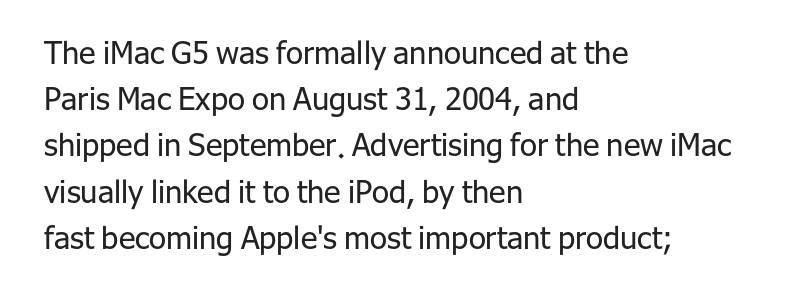
The image shows 31 px regular-weight sans-serif type, upright; set left-aligned, normal line spacing (1.49x), normal letter spacing, not underlined; low stroke contrast and a medium x-height.
